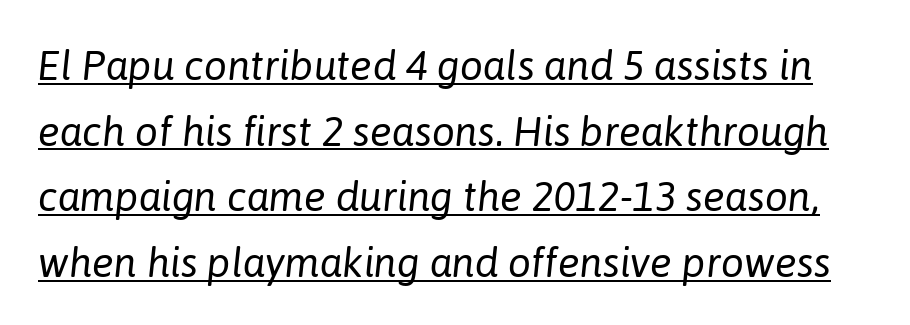
Would a proofreader flag this as italicized? Yes. Underlining? Definitely there. The designer left line spacing at the default. Is the type heavy? It reads as light-to-regular instead.
